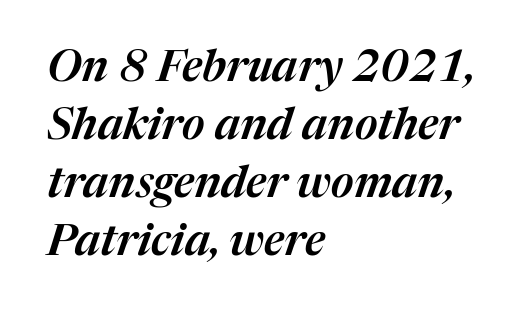
Q: Is the text italic (slanted)? A: Yes, it leans right by about 17 degrees.
Q: Is the text underlined? A: No.
Q: How is the paragraph aligned? A: Left-aligned.
Q: Is the spacing between letters normal or unusually wide? A: Normal.
Q: Is the spacing between lines tight, normal or loose? A: Normal.
Q: Width (condensed, normal, or wide)? A: Normal.
Q: Stroke contrast? A: Medium.
Q: x-height? A: Medium.
Q: Monospaced? A: No.
